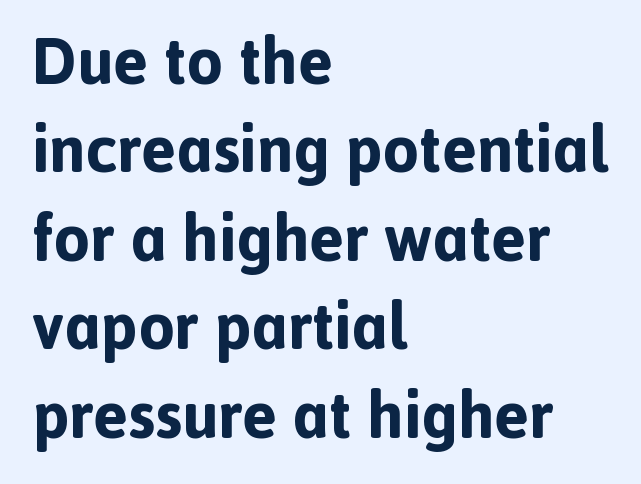
The image shows 65 px bold sans-serif type, upright; set left-aligned, normal line spacing (1.36x), normal letter spacing, not underlined; a medium x-height.
